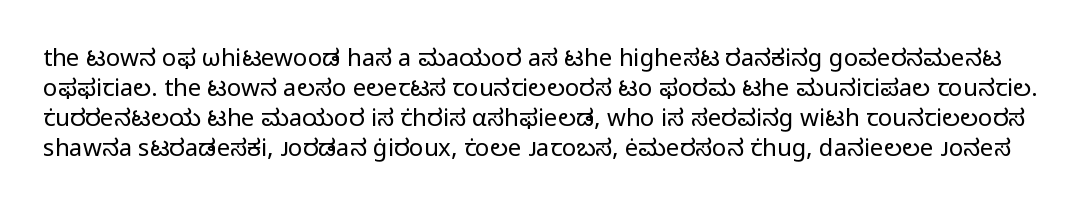
Students, note that the glyphs here touch the page at normal intervals. The baseline area is clear. The vertical gap from one line to the next is medium. No extra ink here — the face is not bold. Nope, not italic — everything's standing straight.
